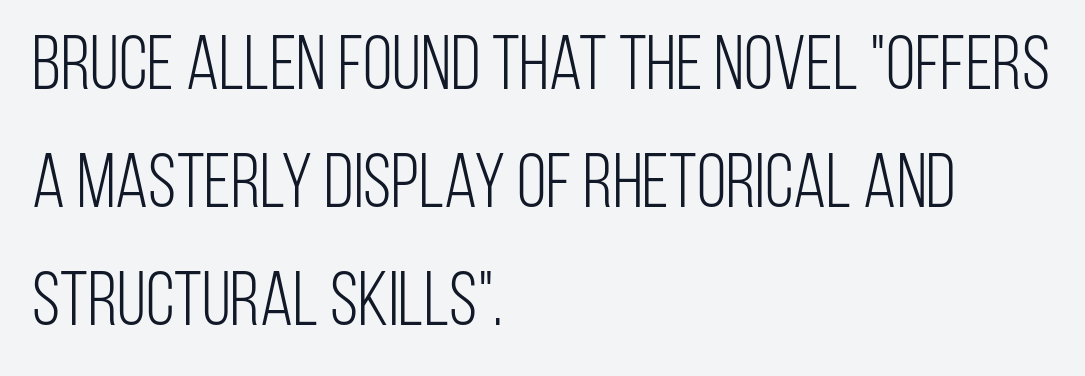
Q: Is the text bold? A: No.
Q: Is the text italic (slanted)? A: No, it is upright.
Q: Is the typeface a serif or a sans-serif typeface? A: Sans-serif.
Q: Is the text underlined? A: No.
Q: How is the paragraph aligned? A: Left-aligned.
Q: Is the spacing between letters normal or unusually wide? A: Normal.
Q: Is the spacing between lines tight, normal or loose? A: Normal.
Q: Width (condensed, normal, or wide)? A: Condensed.
Q: Stroke contrast? A: Low.
Q: x-height? A: Large.
Q: Monospaced? A: No.
